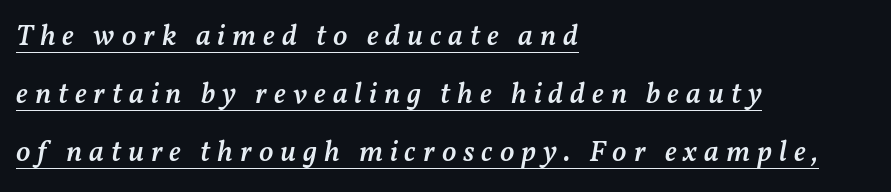
{"italic": "yes", "lean": "right", "slant_degrees": 11, "bold": "semi", "weight": "semibold", "width": "normal", "stroke_contrast": "medium", "x_height": "medium", "monospaced": "no", "underline": "yes", "align": "left", "line_spacing": "loose", "line_spacing_ratio": 1.94, "letter_spacing": "wide", "letter_spacing_em": 0.23, "glyph_px": 30}
